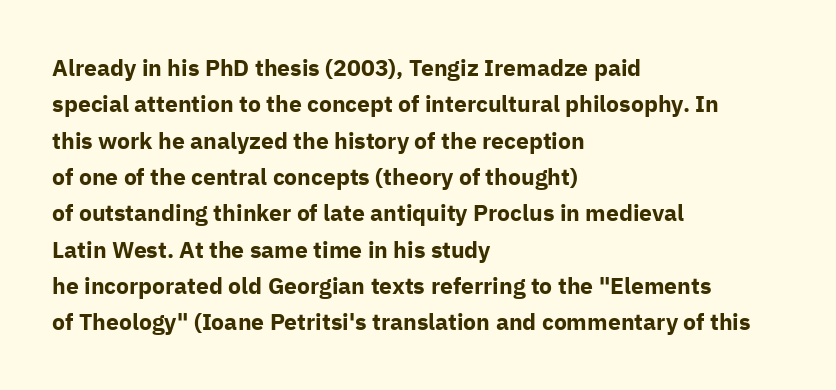
The text block is weighted toward the left margin, trailing off unevenly rightward. These lines carry a lot of weight — the face is fully bold. The letters stand upright; this is a roman face. Each row of text sits above clean, open space. This rendering leaves character spacing at its baseline value.
